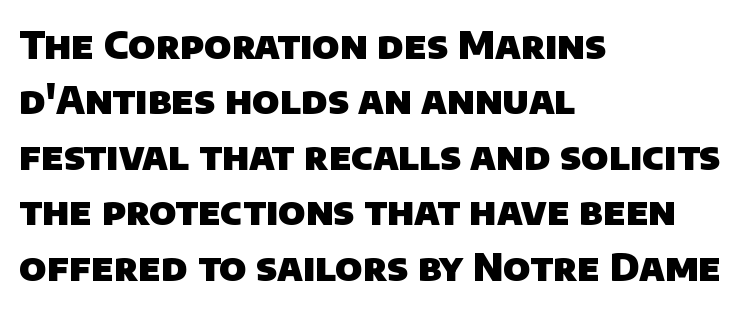
The image shows 38 px heavy sans-serif type; set left-aligned, normal line spacing (1.46x), normal letter spacing, not underlined; low stroke contrast and a large x-height.
